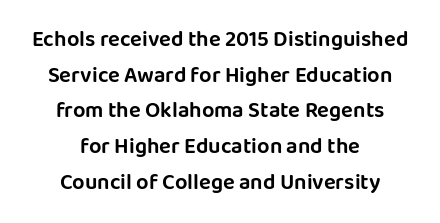
The image shows 22 px text type, upright; set centered, normal line spacing (1.62x), normal letter spacing, not underlined.
